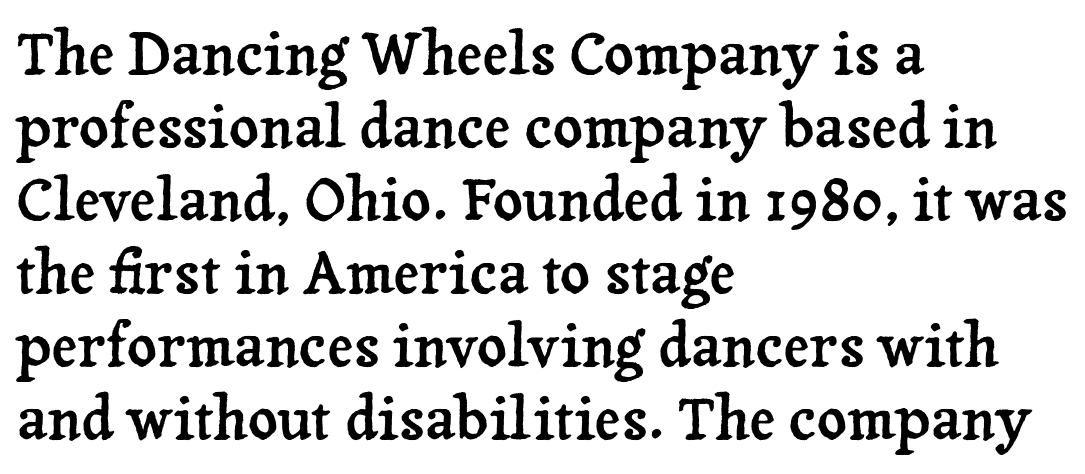
The image shows 58 px serif type, upright; set left-aligned, normal line spacing (1.26x), normal letter spacing, not underlined; low stroke contrast and a medium x-height.
